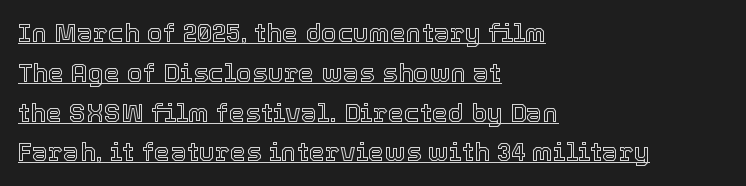
Like a heading marked for emphasis, these lines bear an underscore. Characters remain perfectly vertical along every line. The rendering uses a moderate line-height, typical for paragraphs. Honestly, the letter spacing is just normal — you wouldn't notice it. Reading down the block, your eye returns to a fixed left position each line.
